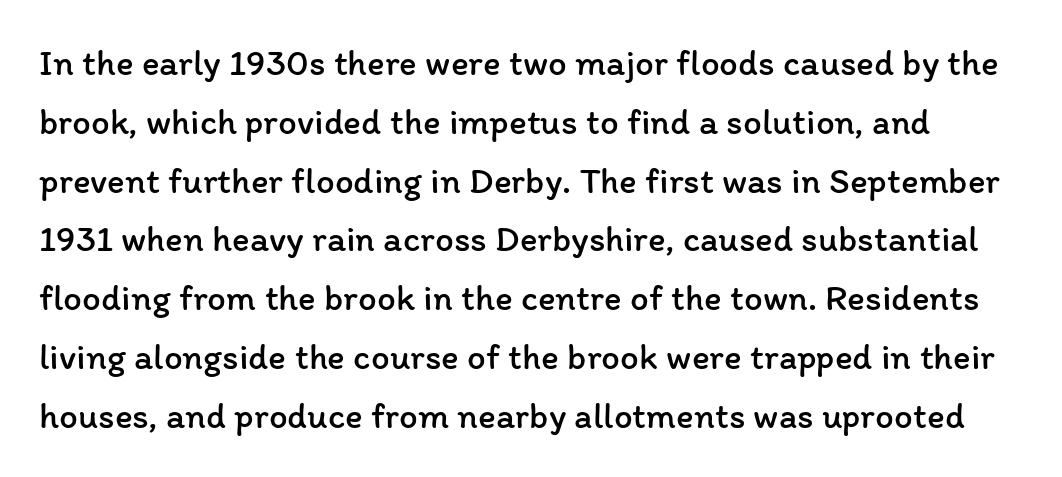
Q: Is the text bold? A: No.
Q: Is the text italic (slanted)? A: No, it is upright.
Q: Is the text underlined? A: No.
Q: Is the spacing between letters normal or unusually wide? A: Normal.
Q: Is the spacing between lines tight, normal or loose? A: Normal.
Q: Width (condensed, normal, or wide)? A: Normal.
Q: Stroke contrast? A: Low.
Q: x-height? A: Medium.
Q: Monospaced? A: No.
